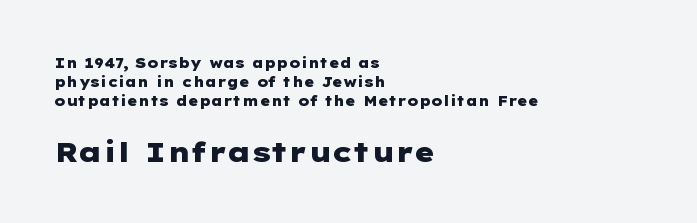
Q: Is the text bold? A: Yes.
Q: Is the text italic (slanted)? A: No, it is upright.
Q: Is the typeface a serif or a sans-serif typeface? A: Sans-serif.
Q: Is the text underlined? A: No.
Q: How is the paragraph aligned? A: Left-aligned.
Q: Is the spacing between letters normal or unusually wide? A: Normal.
Q: Is the spacing between lines tight, normal or loose? A: Normal.
Q: Which block of text is set in a larger size, the first (top) or the second (bottom)? A: The second (bottom) one.
Q: Width (condensed, normal, or wide)? A: Wide.
Q: Stroke contrast? A: Low.
Q: x-height? A: Medium.
